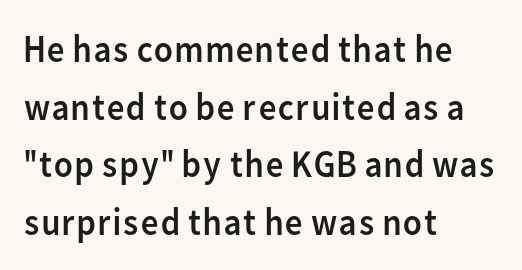
The image shows 39 px regular-weight sans-serif type, upright; set left-aligned, normal line spacing (1.48x), normal letter spacing, not underlined; low stroke contrast and a medium x-height.
